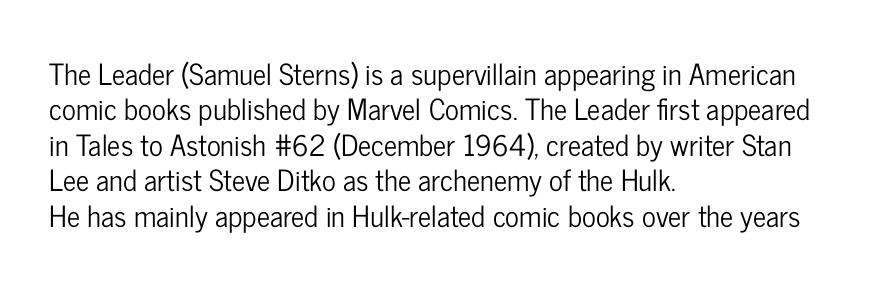
The letters stand upright; this is a roman face. Glance below the letters and you will spot only blank space. Character widths vary here, with narrow letters taking less room than wide ones. Typographically, this falls in the sans-serif category.
